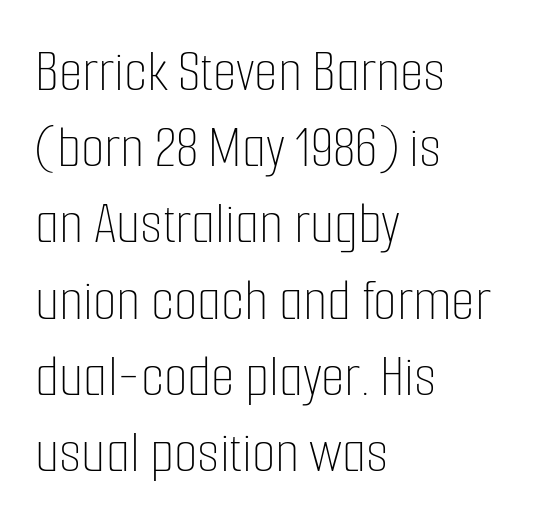
These lines are set flush left with a ragged right edge. Unmarked baselines from the first word to the last. The gaps between neighbouring characters are ordinary and unremarkable. The face used here is proportionally spaced, like ordinary book or web type.
